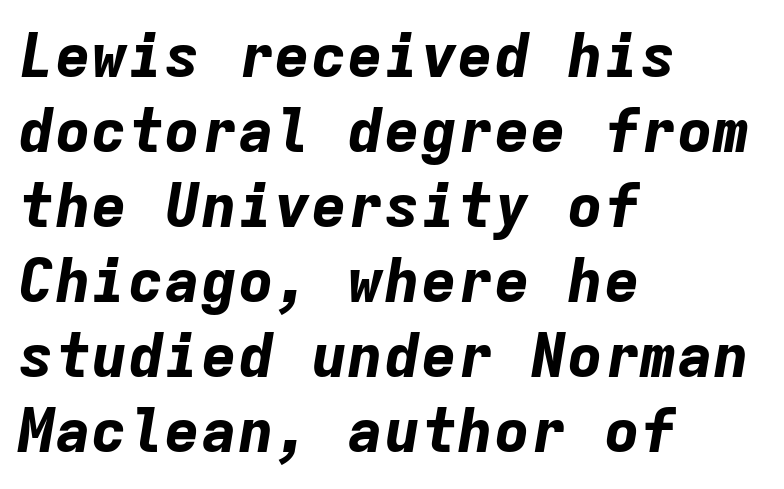
The image shows 61 px bold type, italic (leaning right), monospaced; set left-aligned, line spacing 1.23x, normal letter spacing, not underlined; low stroke contrast and a medium x-height.
